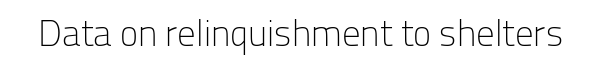
{"serif": "no", "italic": "no", "bold": "no", "weight": "light", "width": "normal", "stroke_contrast": "low", "x_height": "medium", "monospaced": "no", "underline": "no", "letter_spacing": "normal", "letter_spacing_em": 0.0, "glyph_px": 37}
